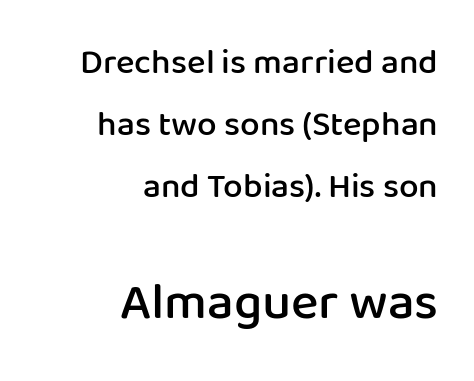
{"serif": "no", "italic": "no", "bold": "semi", "weight": "semibold", "width": "normal", "stroke_contrast": "low", "x_height": "medium", "monospaced": "no", "underline": "no", "align": "right", "line_spacing_ratio": 1.77, "letter_spacing": "normal", "letter_spacing_em": 0.0, "larger_block": "second", "size_ratio": 1.49, "glyph_px": 52}
